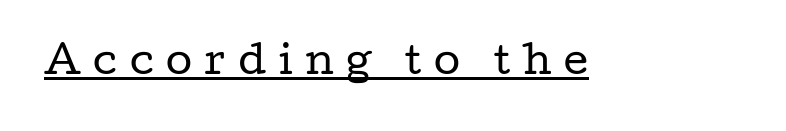
{"serif": "yes", "italic": "no", "bold": "no", "weight": "regular", "width": "wide", "stroke_contrast": "low", "x_height": "medium", "monospaced": "no", "underline": "yes", "letter_spacing": "wide", "letter_spacing_em": 0.33, "glyph_px": 38}
